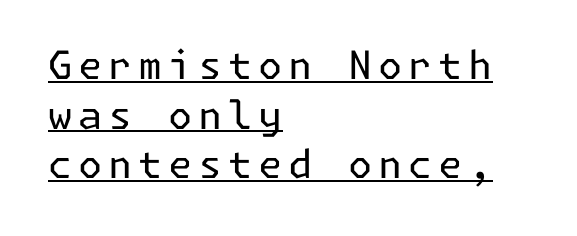
{"serif": "no", "italic": "no", "bold": "no", "weight": "regular", "width": "normal", "stroke_contrast": "low", "x_height": "medium", "underline": "yes", "align": "left", "line_spacing": "normal", "line_spacing_ratio": 1.27, "glyph_px": 39}
